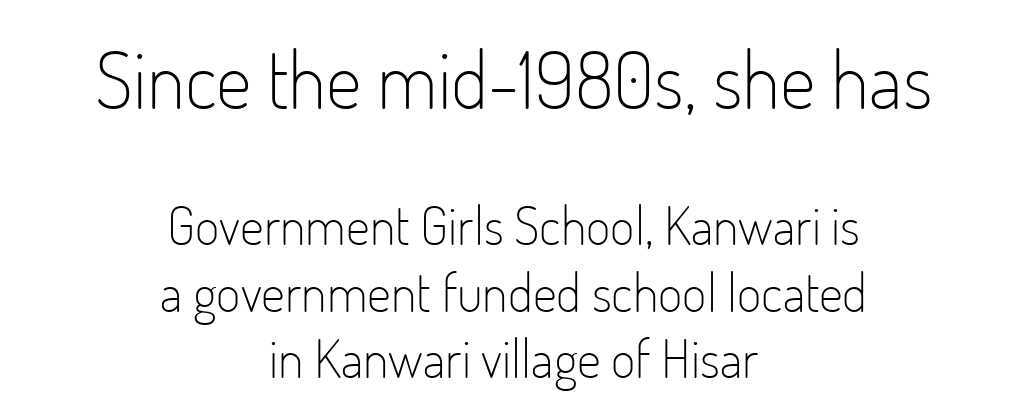
The image shows 79 px light, condensed sans-serif type, upright; set centered, normal line spacing (1.26x), normal letter spacing, not underlined; the first (top) block is 1.49x larger; low stroke contrast and a small x-height.
